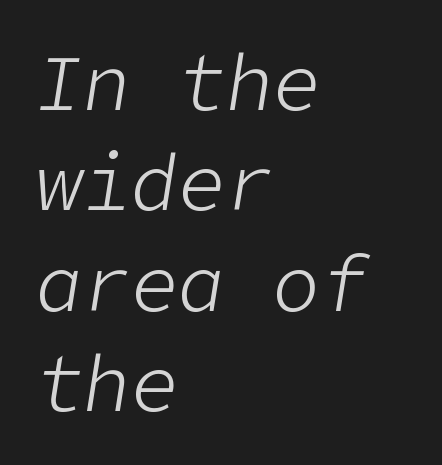
Q: Is the text bold? A: No.
Q: Is the text italic (slanted)? A: Yes, it leans right by about 9 degrees.
Q: Is the text underlined? A: No.
Q: How is the paragraph aligned? A: Left-aligned.
Q: Is the spacing between letters normal or unusually wide? A: Normal.
Q: Is the spacing between lines tight, normal or loose? A: Normal.
Q: Width (condensed, normal, or wide)? A: Normal.
Q: Stroke contrast? A: Low.
Q: x-height? A: Medium.
